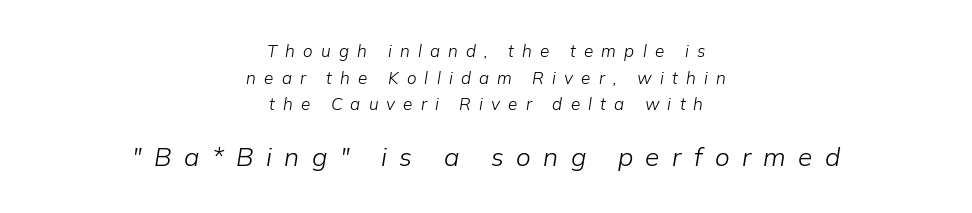
The image shows 26 px text type, italic (leaning right); set centered, normal line spacing (1.56x), unusually wide letter spacing (+0.48 em), not underlined; the second (bottom) block is 1.53x larger.
